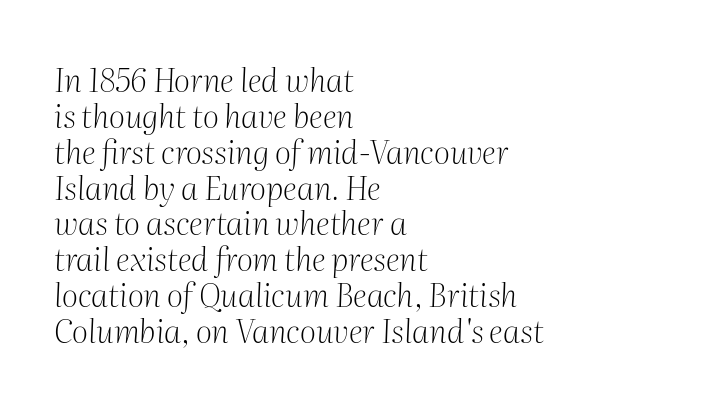
{"serif": "yes", "italic": "yes", "lean": "right", "slant_degrees": 2, "bold": "no", "weight": "light", "width": "normal", "stroke_contrast": "medium", "x_height": "medium", "monospaced": "no", "underline": "no", "align": "left", "line_spacing": "tight", "line_spacing_ratio": 1.12, "letter_spacing": "normal", "letter_spacing_em": 0.0, "glyph_px": 32}
